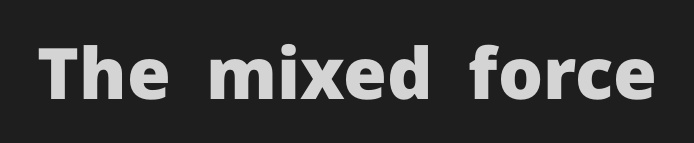
Q: Is the text bold? A: Yes.
Q: Is the text italic (slanted)? A: No, it is upright.
Q: Is the typeface a serif or a sans-serif typeface? A: Sans-serif.
Q: Is the text underlined? A: No.
Q: Is the spacing between letters normal or unusually wide? A: Normal.
Q: Width (condensed, normal, or wide)? A: Normal.
Q: Stroke contrast? A: Low.
Q: x-height? A: Medium.
Q: Monospaced? A: No.
